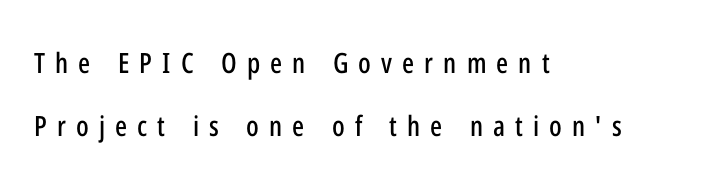
The image shows 28 px condensed sans-serif type, upright; set left-aligned, loose line spacing (2.25x), unusually wide letter spacing (+0.36 em), not underlined; low stroke contrast and a medium x-height.
